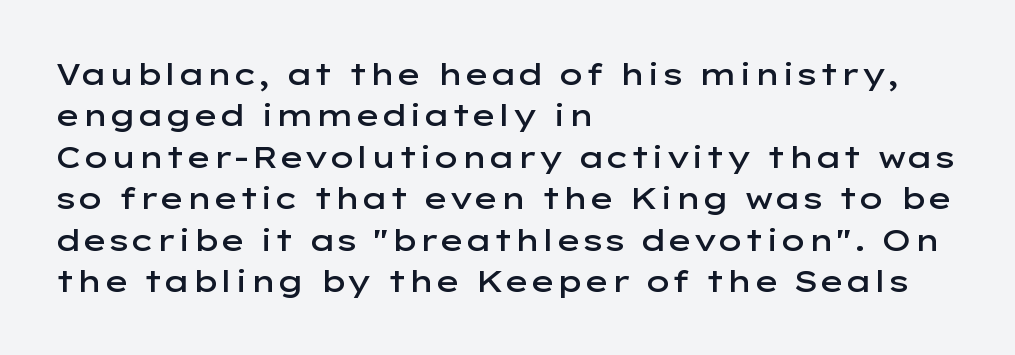
Q: Is the text bold? A: Semi-bold.
Q: Is the text italic (slanted)? A: No, it is upright.
Q: Is the typeface a serif or a sans-serif typeface? A: Sans-serif.
Q: Is the text underlined? A: No.
Q: How is the paragraph aligned? A: Left-aligned.
Q: Is the spacing between letters normal or unusually wide? A: Normal.
Q: Is the spacing between lines tight, normal or loose? A: Normal.
Q: Width (condensed, normal, or wide)? A: Wide.
Q: Stroke contrast? A: Low.
Q: x-height? A: Medium.
Q: Monospaced? A: No.
